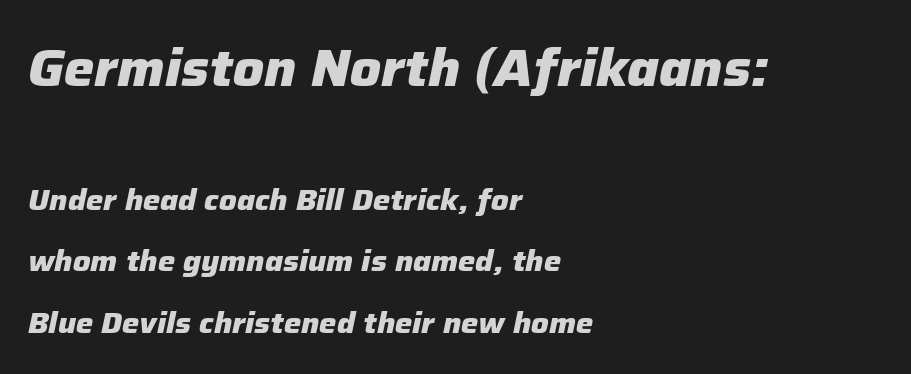
Students, note that the glyphs here touch the page at normal intervals. Vertical spacing — loose. Rule under the text: the space is simply empty. You'd pick this weight for a headline — it's a proper bold. You can tell it's italic because the verticals aren't actually vertical.
